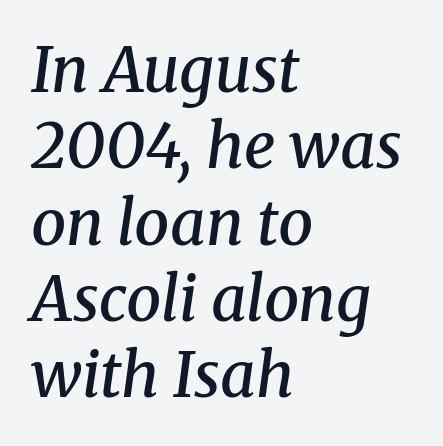
Note the varied advance widths — an 'i' is clearly narrower than an 'm'. The rendering shows small feet on the letterforms — a serif design. An italicized treatment has been applied to the whole sample. A bit beefed up — I'd call it semibold rather than bold. A typesetter would call this zero additional tracking. The words here are not underlined.
